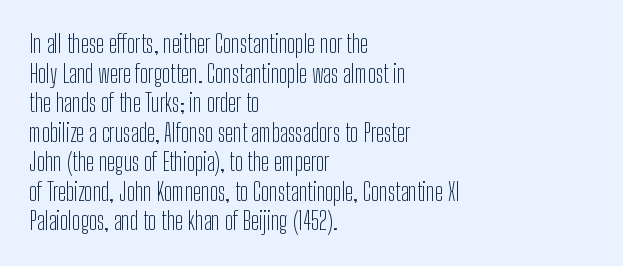
Q: Is the text bold? A: No.
Q: Is the text italic (slanted)? A: No, it is upright.
Q: Is the text underlined? A: No.
Q: How is the paragraph aligned? A: Left-aligned.
Q: Is the spacing between letters normal or unusually wide? A: Normal.
